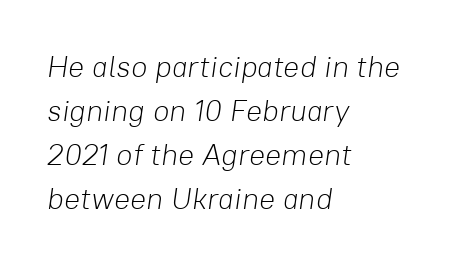
Between one letter and the next there's only the usual sliver of space. In terms of leading, this rendering sits right in the middle. On a weight scale, this lands at 450 or below. The zone under the glyphs is completely vacant. Slant detected: the letters are inclined.
